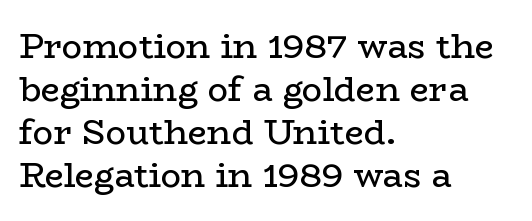
{"serif": "yes", "italic": "no", "bold": "no", "weight": "regular", "width": "wide", "stroke_contrast": "low", "x_height": "medium", "monospaced": "no", "underline": "no", "align": "left", "line_spacing": "normal", "line_spacing_ratio": 1.26, "letter_spacing": "normal", "letter_spacing_em": 0.0, "glyph_px": 34}
